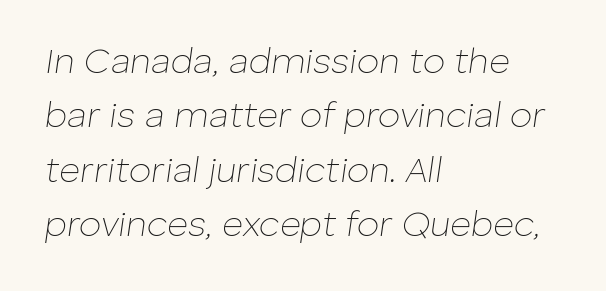
Here the designer chose a conventional face with non-uniform glyph widths. Horizontal bands of white between lines are of average thickness. Typeset ragged right — the left edge is the straight one. Stem width sits at or under what a default text font uses.
